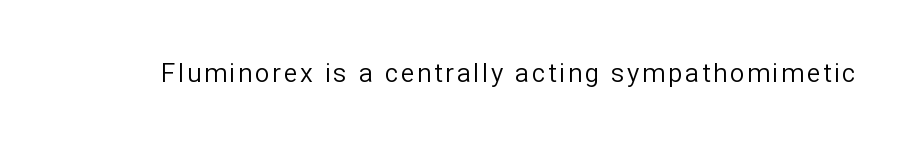
On a weight scale, this lands at 450 or below. The gap between lines stays unmarked. Notice how the stems are strictly vertical — no italics here.
